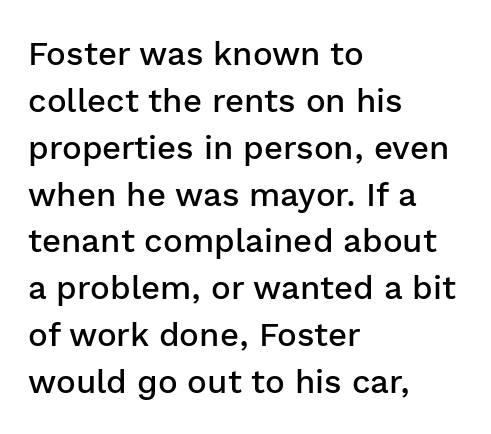
Q: Is the text bold? A: Semi-bold.
Q: Is the text italic (slanted)? A: No, it is upright.
Q: Is the typeface a serif or a sans-serif typeface? A: Sans-serif.
Q: Is the text underlined? A: No.
Q: How is the paragraph aligned? A: Left-aligned.
Q: Is the spacing between letters normal or unusually wide? A: Normal.
Q: Is the spacing between lines tight, normal or loose? A: Normal.
Q: Width (condensed, normal, or wide)? A: Normal.
Q: Stroke contrast? A: Low.
Q: x-height? A: Medium.
Q: Monospaced? A: No.
